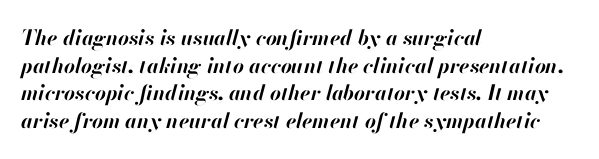
{"italic": "yes", "lean": "right", "slant_degrees": 13, "bold": "yes", "underline": "no", "align": "left", "line_spacing": "normal", "line_spacing_ratio": 1.32, "letter_spacing": "normal", "letter_spacing_em": 0.0, "glyph_px": 21}
